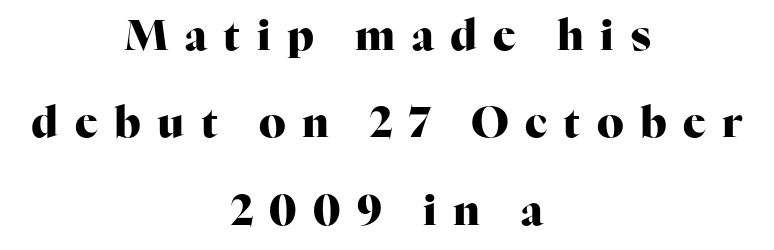
Quick note: not italic, upright. Reading down the column, the eye jumps a long way to each next line. This is serif lettering, the kind often seen in printed books. As a designer I'd log this as weight 700, bold. Words appear elongated and porous because spacing is wide.
